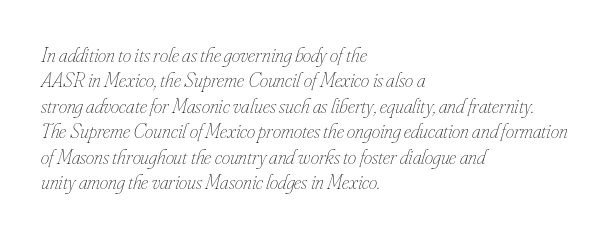
{"italic": "yes", "lean": "right", "slant_degrees": 16, "bold": "no", "underline": "no", "align": "left", "line_spacing_ratio": 1.21, "letter_spacing": "normal", "letter_spacing_em": 0.0, "glyph_px": 21}
